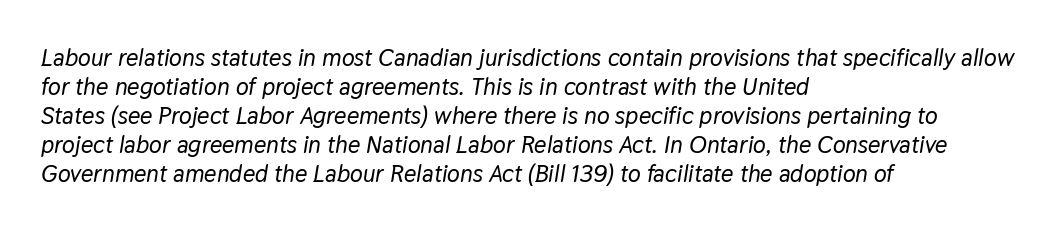
Q: Is the text italic (slanted)? A: Yes, it leans right by about 9 degrees.
Q: Is the text underlined? A: No.
Q: How is the paragraph aligned? A: Left-aligned.
Q: Is the spacing between letters normal or unusually wide? A: Normal.
